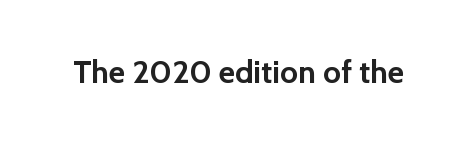
The image shows 32 px semibold sans-serif type, upright; set normal letter spacing, not underlined; low stroke contrast and a medium x-height.
